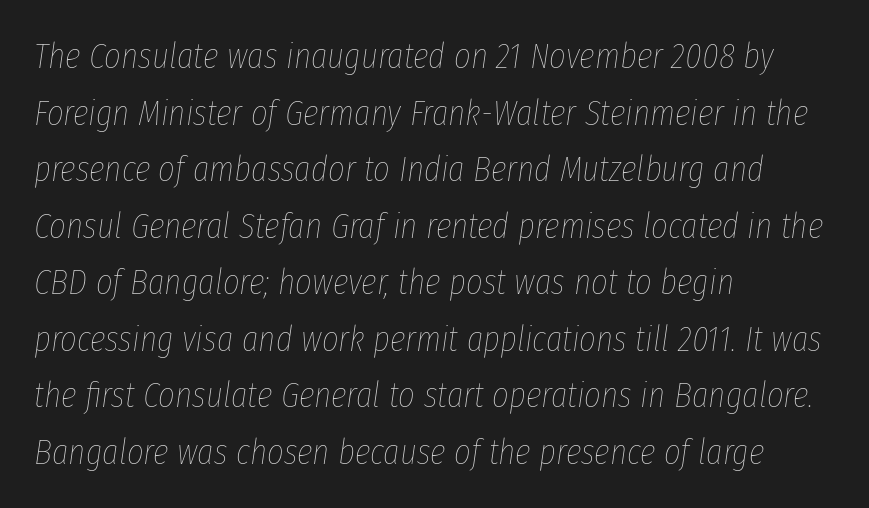
The image shows 36 px thin, condensed type, italic (leaning right); set left-aligned, normal line spacing (1.57x), normal letter spacing, not underlined; low stroke contrast and a medium x-height.
